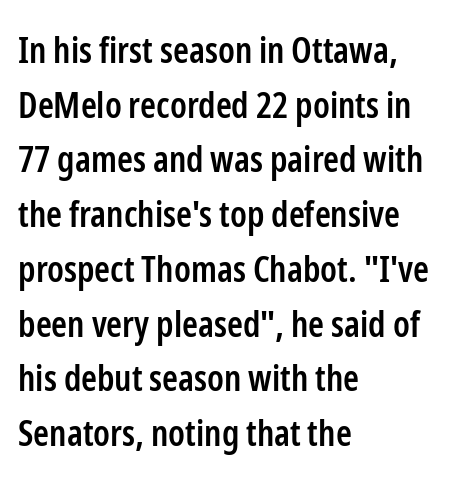
Q: Is the text bold? A: Semi-bold.
Q: Is the text italic (slanted)? A: No, it is upright.
Q: Is the typeface a serif or a sans-serif typeface? A: Sans-serif.
Q: Is the text underlined? A: No.
Q: How is the paragraph aligned? A: Left-aligned.
Q: Is the spacing between letters normal or unusually wide? A: Normal.
Q: Is the spacing between lines tight, normal or loose? A: Normal.
Q: Width (condensed, normal, or wide)? A: Condensed.
Q: Stroke contrast? A: Low.
Q: x-height? A: Medium.
Q: Monospaced? A: No.
